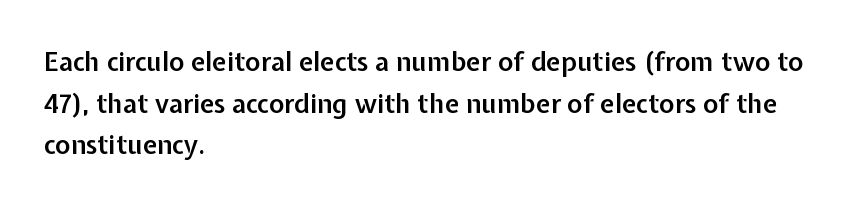
{"italic": "no", "bold": "semi", "underline": "no", "align": "left", "line_spacing": "normal", "line_spacing_ratio": 1.6, "letter_spacing": "normal", "letter_spacing_em": 0.0, "glyph_px": 26}
